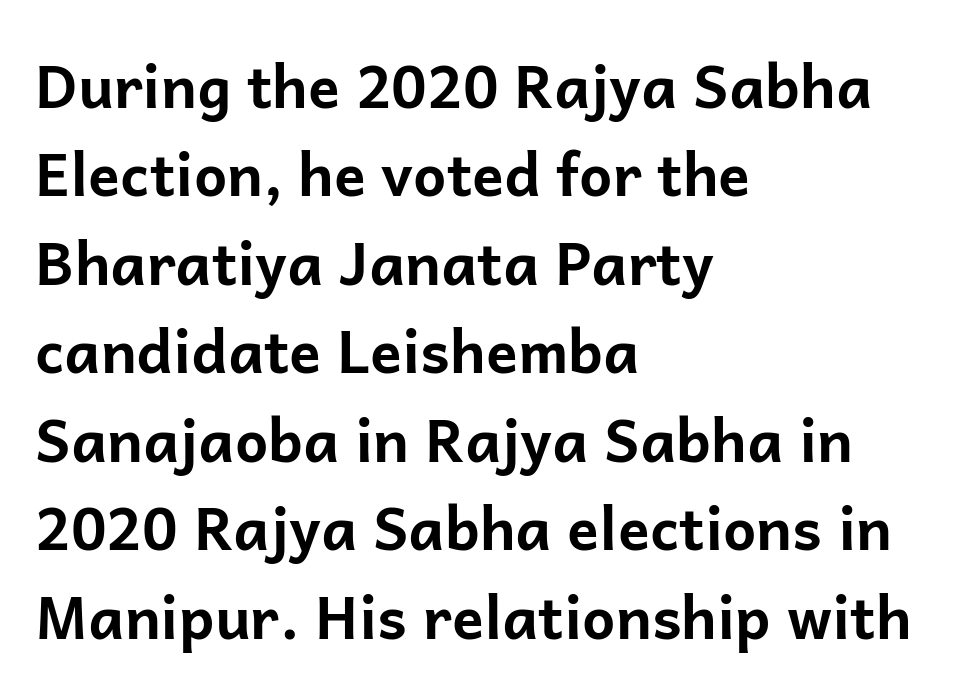
The image shows 59 px bold sans-serif type, upright; set left-aligned, normal line spacing (1.5x), normal letter spacing, not underlined; low stroke contrast and a medium x-height.
